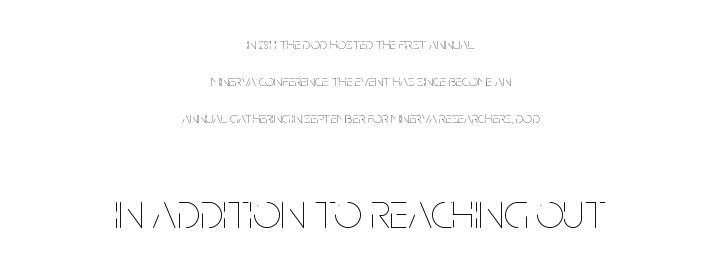
The image shows 49 px thin, condensed type, upright; set centered, loose line spacing (2.32x), normal letter spacing, not underlined; the second (bottom) block is 3.06x larger; low stroke contrast and a large x-height.
